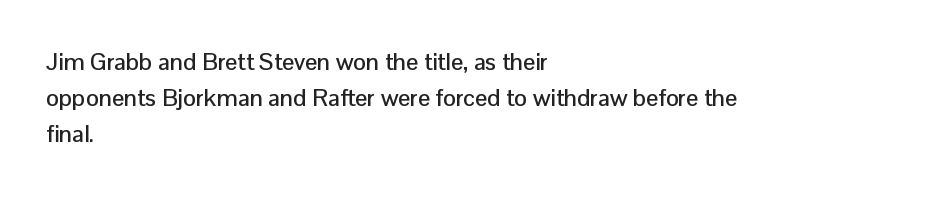
Leading: standard. Ascenders rise straight up at ninety degrees. Nobody drew a line under any word here. Here the glyphs are tracked normally, forming tight word shapes. All the whitespace from short lines collects on the right.
